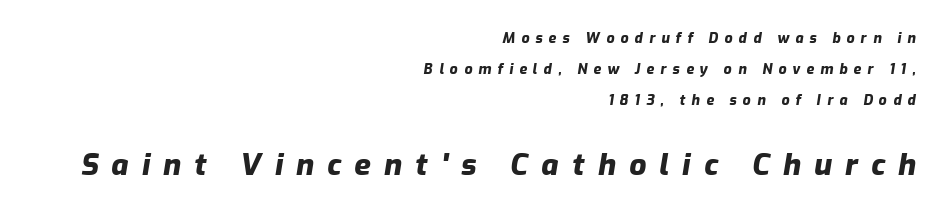
The image shows 30 px heavy type, italic (leaning right); set right-aligned, loose line spacing (2.2x), unusually wide letter spacing (+0.44 em), not underlined; the second (bottom) block is 2.14x larger; low stroke contrast and a medium x-height.
